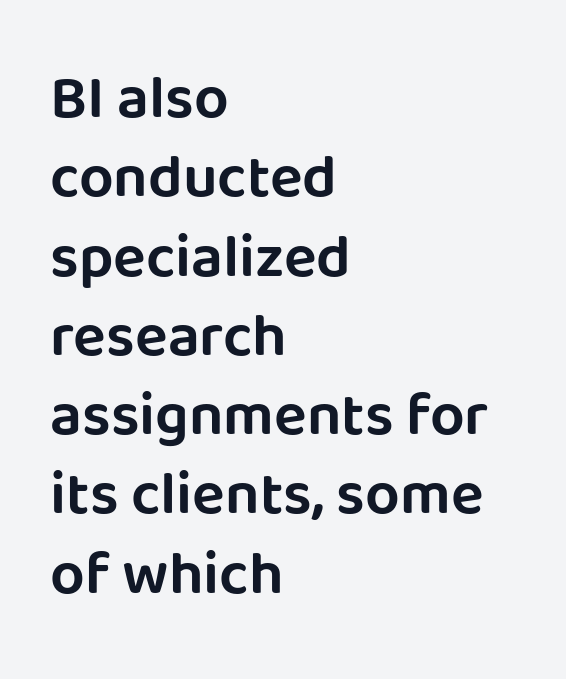
{"serif": "no", "italic": "no", "width": "normal", "stroke_contrast": "low", "x_height": "large", "monospaced": "no", "underline": "no", "align": "left", "line_spacing": "normal", "line_spacing_ratio": 1.3, "letter_spacing": "normal", "letter_spacing_em": 0.0, "glyph_px": 61}
